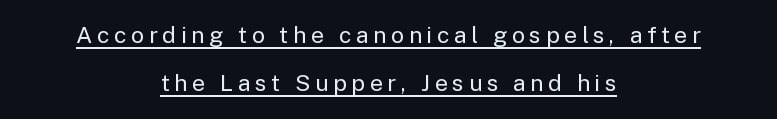
The image shows 23 px text type, upright; set centered, loose line spacing (2.09x), unusually wide letter spacing (+0.2 em), underlined.
